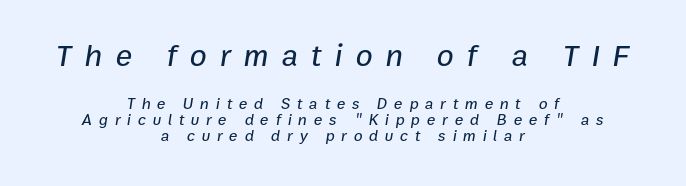
Check the space under the baseline: it is left empty. The line-height multiplier appears low, near solid setting. Both edges are ragged and mirror each other, which tells us the setting is centered. Compared with typical body copy, the letter spacing here is much looser.
